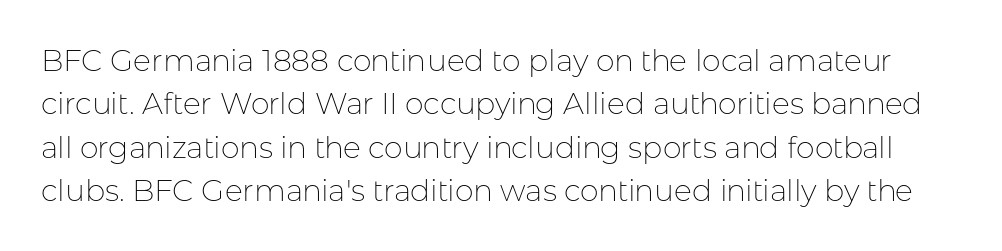
Q: Is the text bold? A: No.
Q: Is the text italic (slanted)? A: No, it is upright.
Q: Is the typeface a serif or a sans-serif typeface? A: Sans-serif.
Q: Is the text underlined? A: No.
Q: Is the spacing between letters normal or unusually wide? A: Normal.
Q: Is the spacing between lines tight, normal or loose? A: Normal.
Q: Width (condensed, normal, or wide)? A: Normal.
Q: Stroke contrast? A: Low.
Q: x-height? A: Medium.
Q: Monospaced? A: No.
